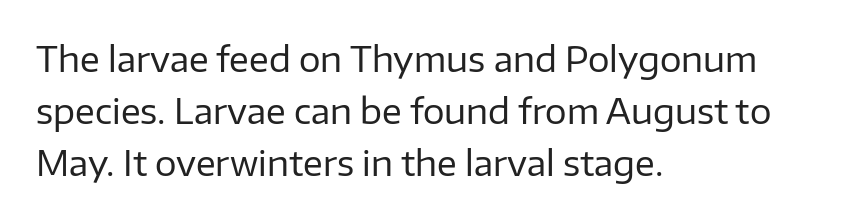
{"serif": "no", "italic": "no", "bold": "no", "weight": "regular", "width": "normal", "stroke_contrast": "low", "x_height": "medium", "monospaced": "no", "underline": "no", "align": "left", "line_spacing": "normal", "line_spacing_ratio": 1.53, "letter_spacing": "normal", "letter_spacing_em": 0.0, "glyph_px": 34}
